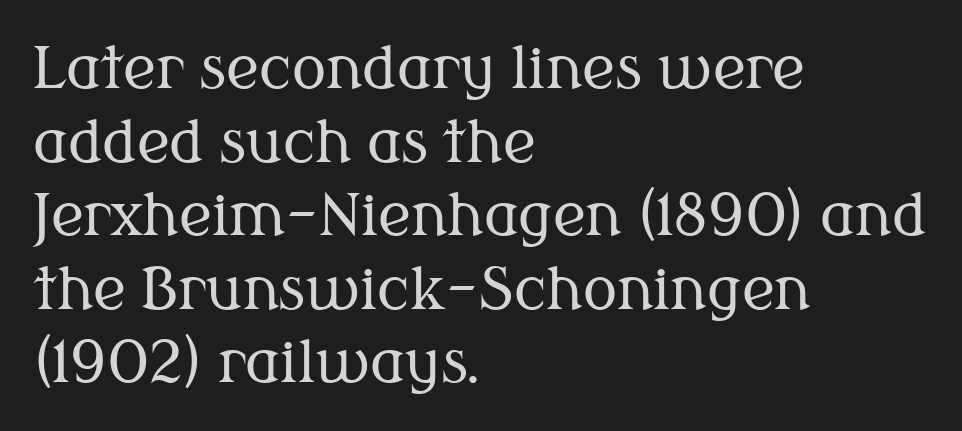
The image shows 57 px regular-weight serif type, upright; set left-aligned, normal line spacing (1.29x), normal letter spacing, not underlined; medium stroke contrast and a medium x-height.
